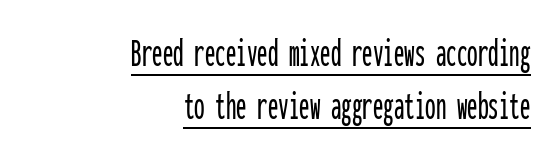
The image shows 42 px condensed sans-serif type, upright, monospaced; set right-aligned, normal line spacing (1.27x), normal letter spacing, underlined; low stroke contrast and a medium x-height.
